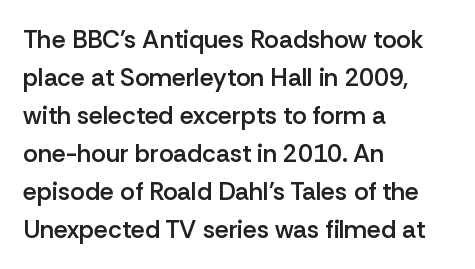
Q: Is the text bold? A: Semi-bold.
Q: Is the text italic (slanted)? A: No, it is upright.
Q: Is the text underlined? A: No.
Q: How is the paragraph aligned? A: Left-aligned.
Q: Is the spacing between letters normal or unusually wide? A: Normal.
Q: Is the spacing between lines tight, normal or loose? A: Normal.
